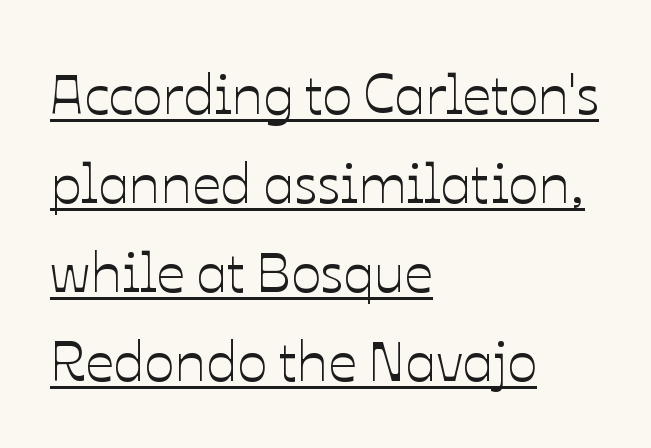
Q: Is the text italic (slanted)? A: No, it is upright.
Q: Is the text underlined? A: Yes.
Q: How is the paragraph aligned? A: Left-aligned.
Q: Is the spacing between letters normal or unusually wide? A: Normal.
Q: Is the spacing between lines tight, normal or loose? A: Normal.
Q: Width (condensed, normal, or wide)? A: Normal.
Q: Stroke contrast? A: Low.
Q: x-height? A: Medium.
Q: Monospaced? A: No.
